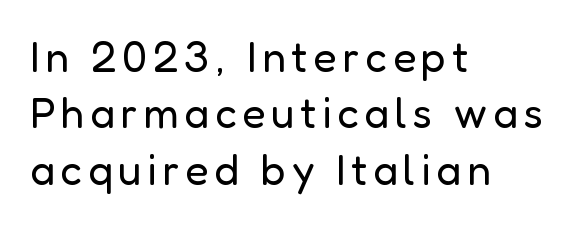
Underline: absent. The typesetting does not lean heavy: it is not bold. The rendering uses a moderate line-height, typical for paragraphs. Note the varied advance widths — an 'i' is clearly narrower than an 'm'.
